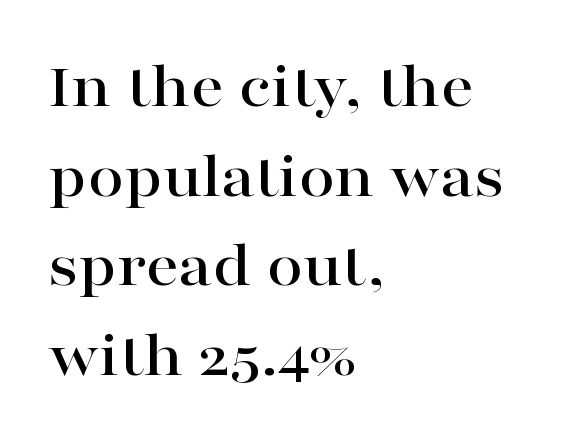
{"serif": "yes", "italic": "no", "width": "wide", "stroke_contrast": "high", "x_height": "medium", "monospaced": "no", "underline": "no", "align": "left", "line_spacing": "normal", "line_spacing_ratio": 1.38, "letter_spacing": "normal", "letter_spacing_em": 0.0, "glyph_px": 65}
